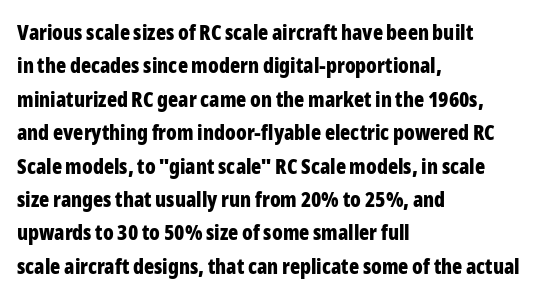
The image shows 21 px bold type, upright; set left-aligned, normal line spacing (1.59x), normal letter spacing, not underlined.
